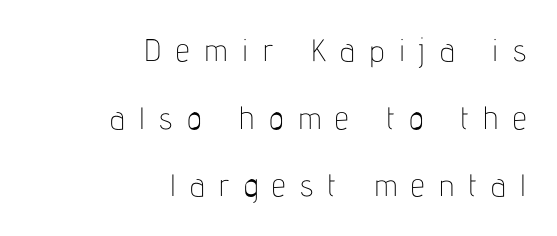
The image shows 31 px thin, condensed sans-serif type, upright; set right-aligned, loose line spacing (2.18x), unusually wide letter spacing (+0.47 em), not underlined; low stroke contrast and a medium x-height.
